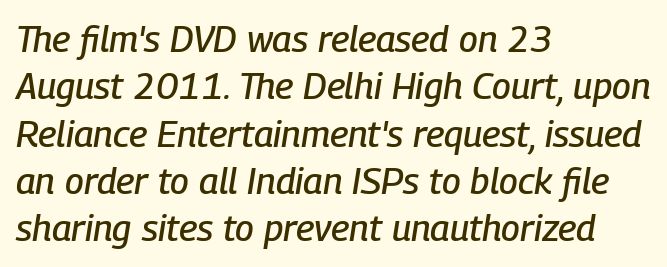
{"italic": "yes", "lean": "right", "slant_degrees": 9, "width": "condensed", "stroke_contrast": "low", "x_height": "medium", "monospaced": "no", "underline": "no", "align": "left", "line_spacing": "normal", "line_spacing_ratio": 1.28, "letter_spacing": "normal", "letter_spacing_em": 0.0, "glyph_px": 37}
